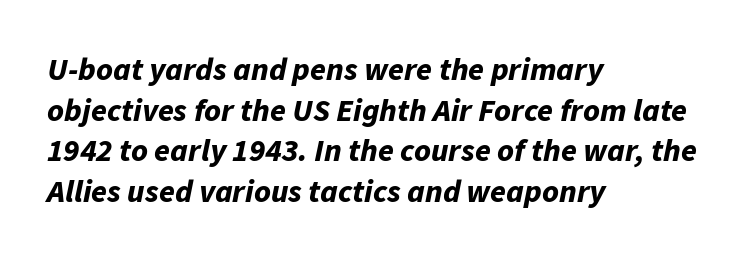
{"italic": "yes", "lean": "right", "slant_degrees": 11, "bold": "yes", "weight": "bold", "width": "normal", "stroke_contrast": "low", "x_height": "medium", "monospaced": "no", "underline": "no", "align": "left", "line_spacing": "normal", "line_spacing_ratio": 1.27, "letter_spacing": "normal", "letter_spacing_em": 0.0, "glyph_px": 32}
